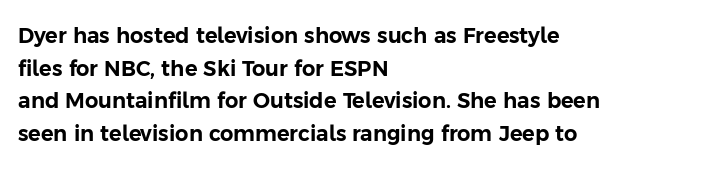
The image shows 21 px text type, upright; set left-aligned, normal line spacing (1.55x), normal letter spacing, not underlined.
